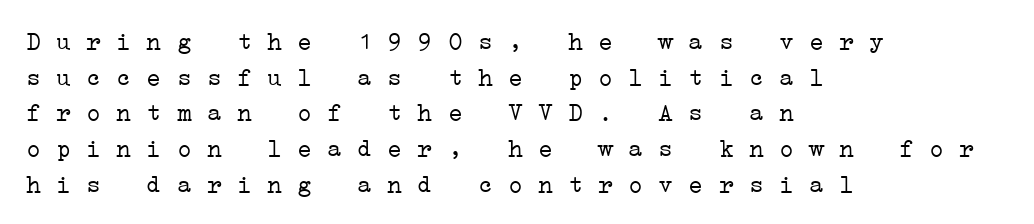
{"bold": "no", "underline": "no", "align": "left", "line_spacing": "normal", "line_spacing_ratio": 1.43, "letter_spacing": "normal", "letter_spacing_em": 0.0, "glyph_px": 25}
